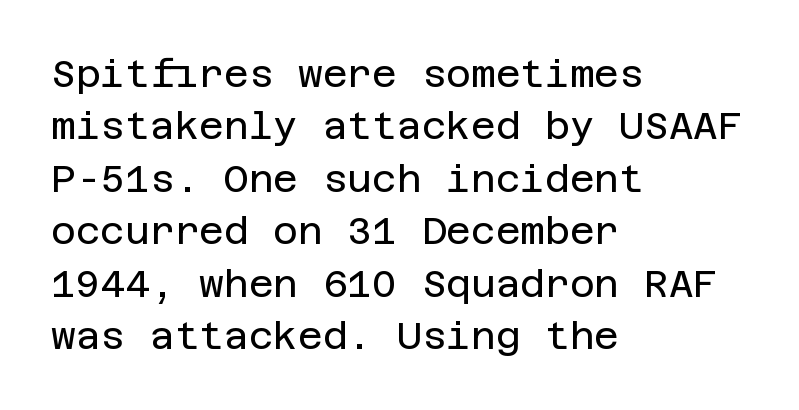
Q: Is the text bold? A: No.
Q: Is the text italic (slanted)? A: No, it is upright.
Q: Is the typeface a serif or a sans-serif typeface? A: Sans-serif.
Q: Is the text underlined? A: No.
Q: How is the paragraph aligned? A: Left-aligned.
Q: Is the spacing between letters normal or unusually wide? A: Normal.
Q: Is the spacing between lines tight, normal or loose? A: Normal.
Q: Width (condensed, normal, or wide)? A: Normal.
Q: Stroke contrast? A: Low.
Q: x-height? A: Large.
